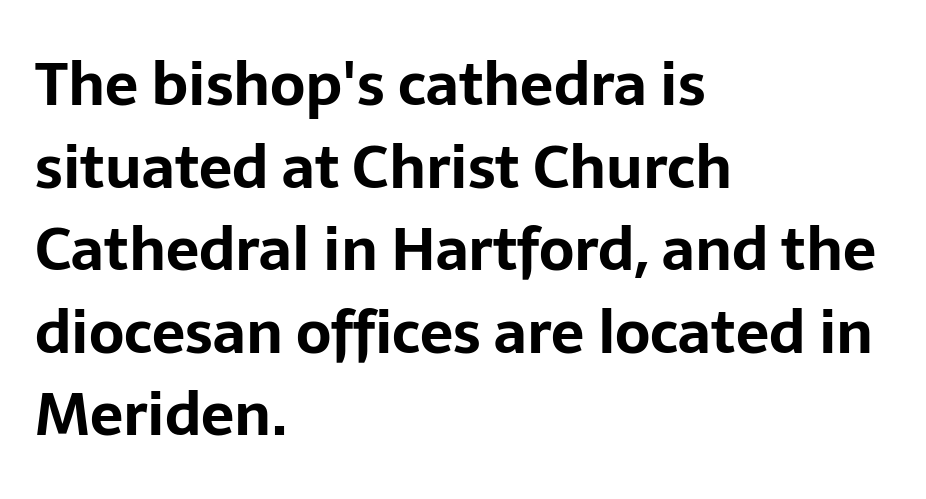
{"serif": "no", "italic": "no", "bold": "yes", "weight": "bold", "width": "normal", "stroke_contrast": "low", "x_height": "medium", "monospaced": "no", "underline": "no", "align": "left", "line_spacing": "normal", "line_spacing_ratio": 1.4, "letter_spacing": "normal", "letter_spacing_em": 0.0, "glyph_px": 59}
